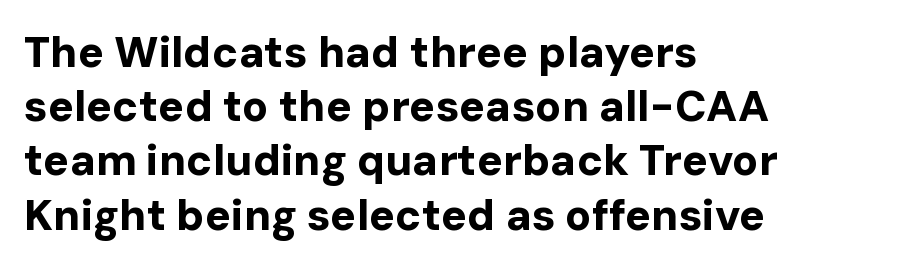
The image shows 43 px bold sans-serif type, upright; set left-aligned, normal line spacing (1.26x), normal letter spacing, not underlined; low stroke contrast and a medium x-height.
